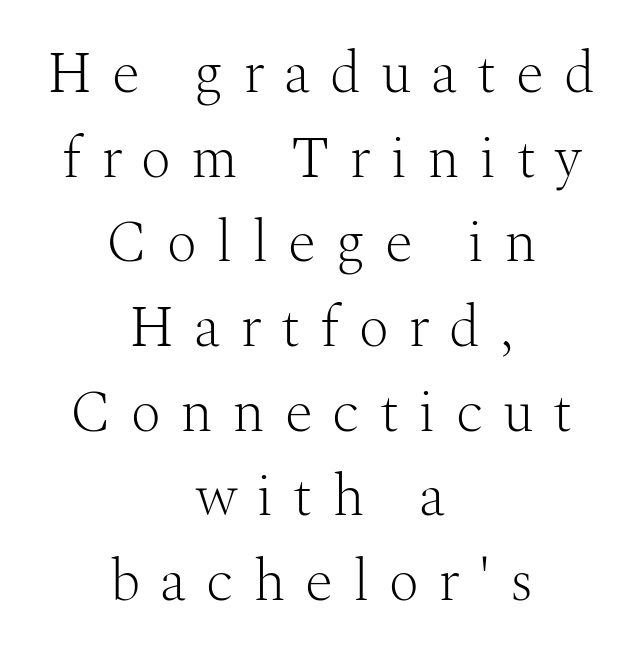
Upright lettering throughout. Clear beneath every line of the passage. Display-style spreading of the glyphs; the letterfit is very open. Each line is balanced around a shared central axis.
